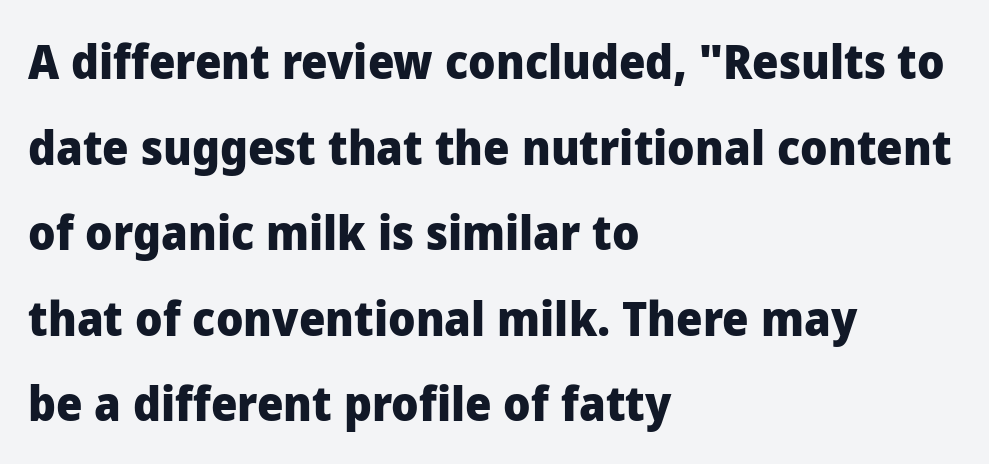
The image shows 47 px heavy sans-serif type, upright; set left-aligned, line spacing 1.82x, normal letter spacing, not underlined; low stroke contrast and a medium x-height.
